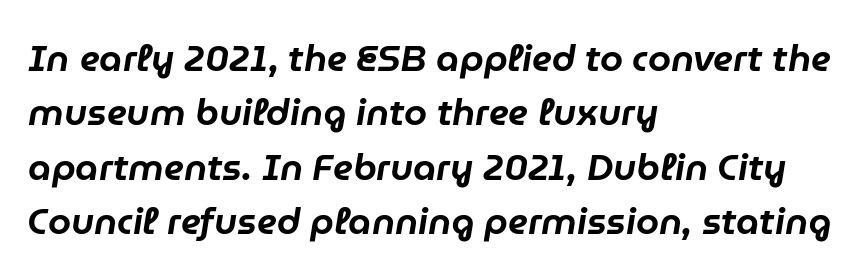
The horizontal fit of the characters is conventional and even. The block of text has a typical density, with ordinary space between rows. Where is the straight margin? On the left. Do the characters align in a grid? No, the font is proportional. When letters slant like this, we call the style italic.
